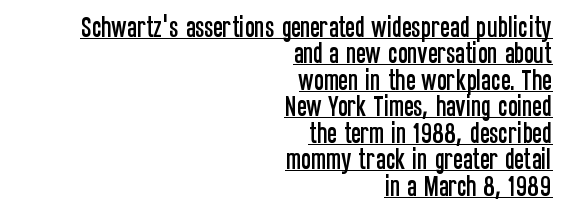
Quick note: underline on. When letters stand straight like this, we call the style roman or upright. Does the copy run flush right? Yes — the right margin is perfectly even. Horizontal bands of white between lines are thin slivers.
